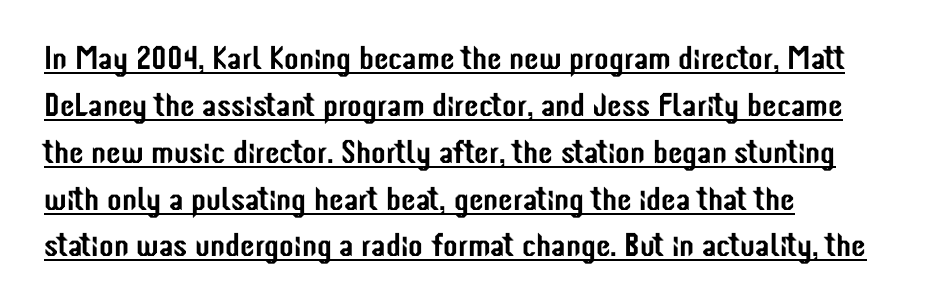
The image shows 33 px condensed sans-serif type, upright; set left-aligned, normal line spacing (1.42x), normal letter spacing, underlined; low stroke contrast and a medium x-height.
